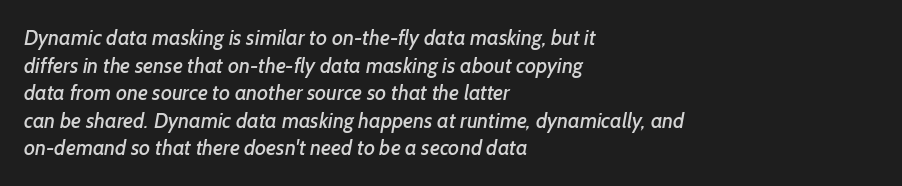
{"underline": "no", "align": "left", "line_spacing": "normal", "line_spacing_ratio": 1.31, "letter_spacing": "normal", "letter_spacing_em": 0.0, "glyph_px": 21}
